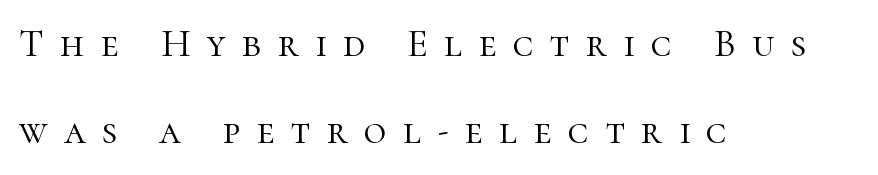
The image shows 39 px light serif type, upright; set left-aligned, loose line spacing (2.24x), unusually wide letter spacing (+0.42 em), not underlined; high stroke contrast and a medium x-height.
